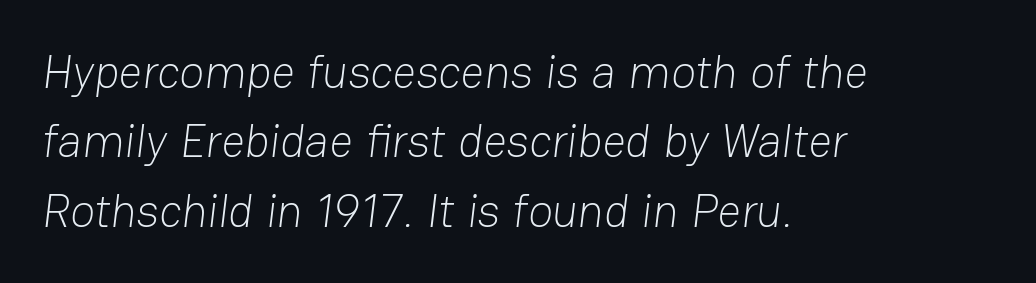
Q: Is the text bold? A: No.
Q: Is the typeface a serif or a sans-serif typeface? A: Sans-serif.
Q: Is the text underlined? A: No.
Q: How is the paragraph aligned? A: Left-aligned.
Q: Is the spacing between letters normal or unusually wide? A: Normal.
Q: Is the spacing between lines tight, normal or loose? A: Normal.
Q: Width (condensed, normal, or wide)? A: Normal.
Q: Stroke contrast? A: Low.
Q: x-height? A: Medium.
Q: Monospaced? A: No.
